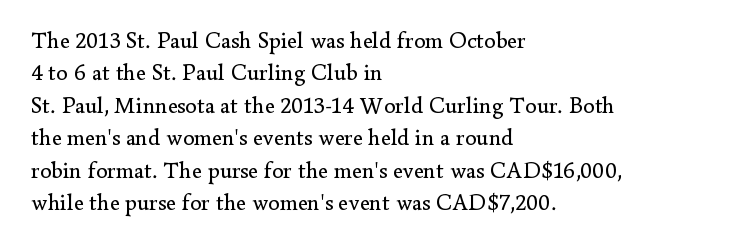
The image shows 23 px text type, upright; set left-aligned, normal line spacing (1.41x), normal letter spacing, not underlined.
